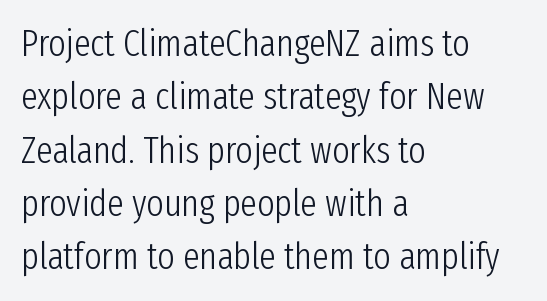
{"serif": "no", "italic": "no", "bold": "no", "weight": "light", "width": "condensed", "stroke_contrast": "low", "x_height": "medium", "monospaced": "no", "underline": "no", "align": "left", "line_spacing": "normal", "line_spacing_ratio": 1.44, "letter_spacing": "normal", "letter_spacing_em": 0.0, "glyph_px": 37}
